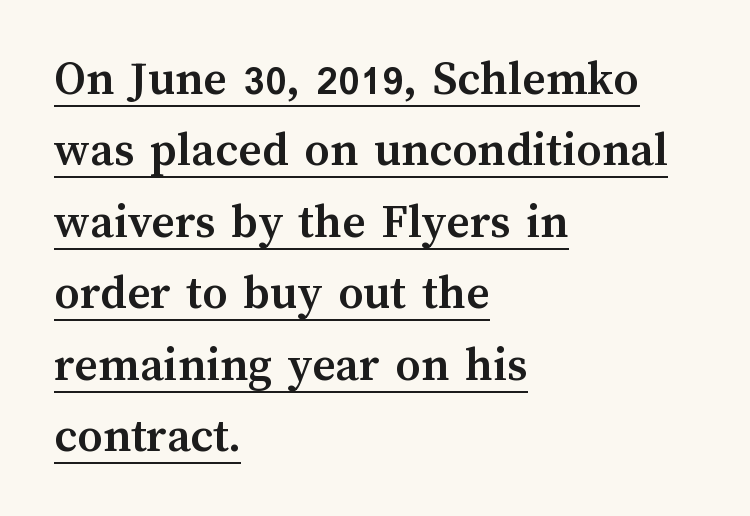
Q: Is the text bold? A: Yes.
Q: Is the text italic (slanted)? A: No, it is upright.
Q: Is the text underlined? A: Yes.
Q: How is the paragraph aligned? A: Left-aligned.
Q: Is the spacing between letters normal or unusually wide? A: Normal.
Q: Is the spacing between lines tight, normal or loose? A: Normal.
Q: Width (condensed, normal, or wide)? A: Normal.
Q: Stroke contrast? A: Medium.
Q: x-height? A: Medium.
Q: Monospaced? A: No.
